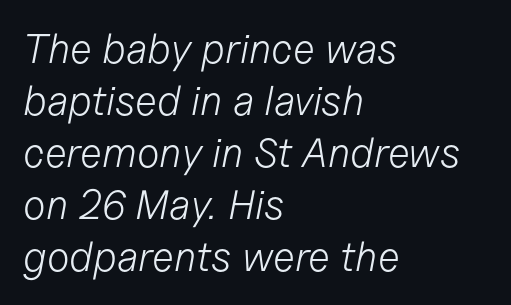
Slant detected: the letters are inclined. Any mark beneath the type? The region is blank. Horizontally, the lines are justified to the leading edge only. Compared with typical body copy, the letter spacing here is the same.
